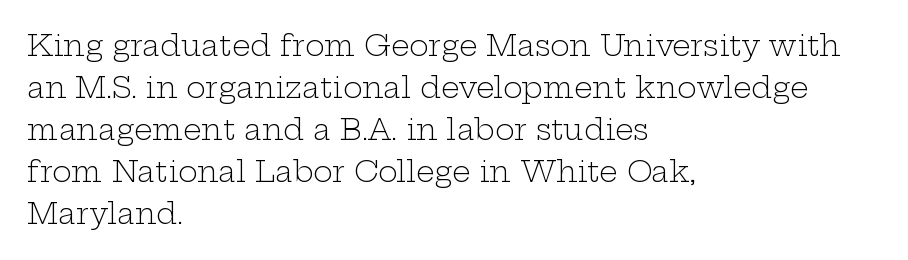
Q: Is the text bold? A: No.
Q: Is the text italic (slanted)? A: No, it is upright.
Q: Is the typeface a serif or a sans-serif typeface? A: Serif.
Q: Is the text underlined? A: No.
Q: How is the paragraph aligned? A: Left-aligned.
Q: Is the spacing between letters normal or unusually wide? A: Normal.
Q: Is the spacing between lines tight, normal or loose? A: Normal.
Q: Width (condensed, normal, or wide)? A: Wide.
Q: Stroke contrast? A: Low.
Q: x-height? A: Medium.
Q: Monospaced? A: No.
